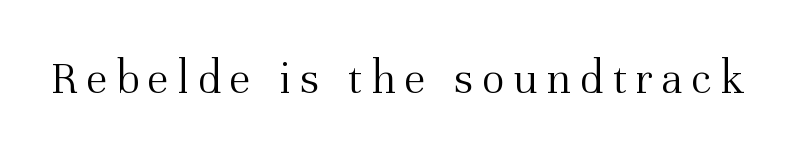
The image shows 48 px light serif type, upright; set not underlined; medium stroke contrast and a medium x-height.
